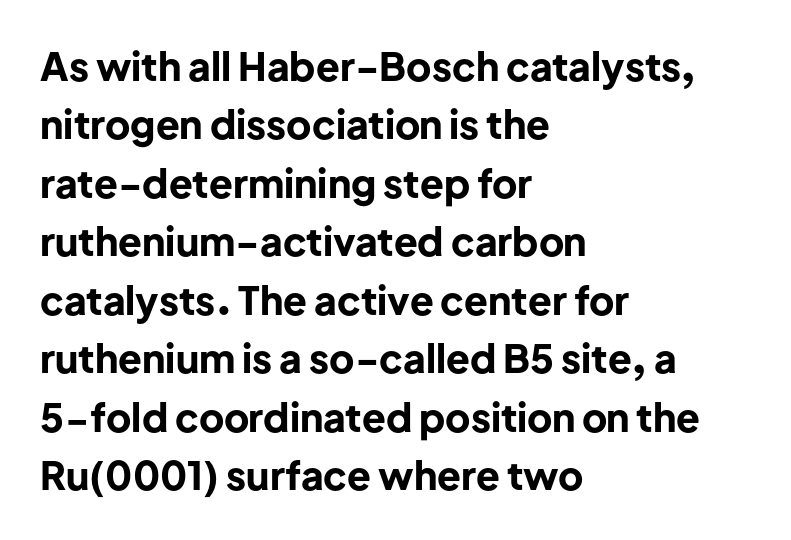
{"serif": "no", "italic": "no", "bold": "yes", "weight": "bold", "width": "normal", "stroke_contrast": "low", "x_height": "medium", "monospaced": "no", "underline": "no", "align": "left", "line_spacing": "normal", "line_spacing_ratio": 1.5, "letter_spacing": "normal", "letter_spacing_em": 0.0, "glyph_px": 39}
